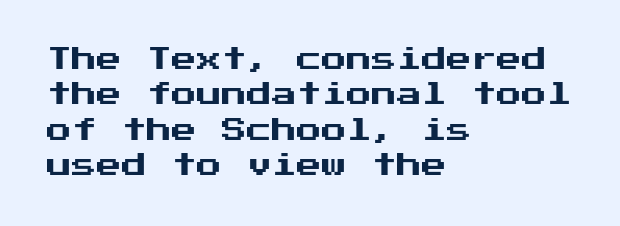
The line texture is even and compact thanks to regular tracking. Glance below the letters and you will spot only blank space. It's the straight-up-and-down kind of type. Each line starts at the same left margin while the right side varies. Reading down the column, the eye jumps a familiar distance to each next line.
